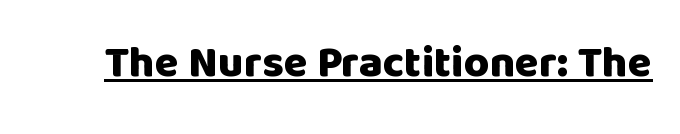
{"serif": "no", "italic": "no", "bold": "yes", "weight": "heavy", "width": "normal", "stroke_contrast": "low", "x_height": "large", "monospaced": "no", "underline": "yes", "letter_spacing": "normal", "letter_spacing_em": 0.0, "glyph_px": 44}
